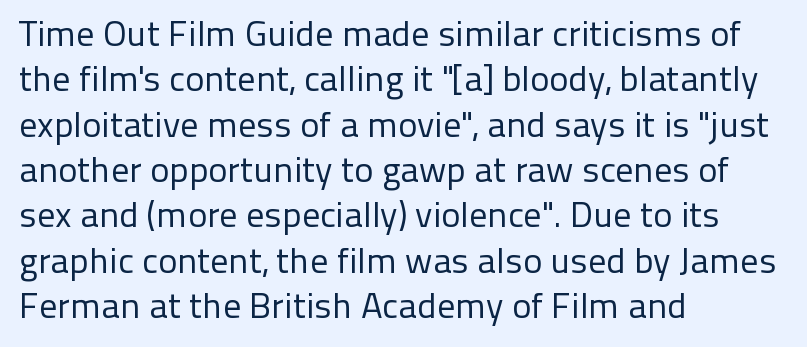
The image shows 36 px regular-weight sans-serif type, upright; set left-aligned, normal line spacing (1.26x), normal letter spacing, not underlined; low stroke contrast and a medium x-height.
